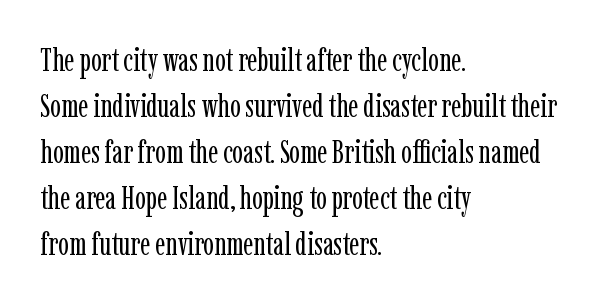
The image shows 32 px regular-weight, condensed serif type, upright; set left-aligned, normal line spacing (1.44x), normal letter spacing, not underlined; low stroke contrast and a medium x-height.
